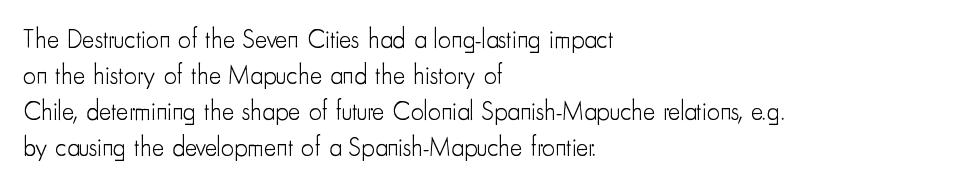
The characters are drawn with everyday or finer stroke widths. Line beginnings align vertically; line endings do not. Rule under the text: the space is simply empty. Words appear dense and cohesive because spacing is normal. Whoever set this chose a conventional vertical rhythm. Rendered with straight, roman letterforms.
